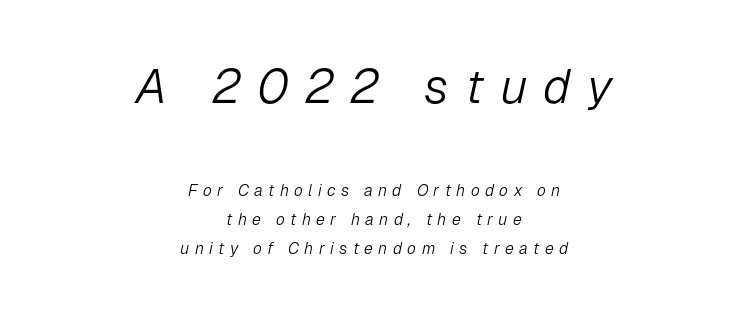
{"italic": "yes", "lean": "right", "slant_degrees": 12, "bold": "no", "weight": "light", "width": "normal", "stroke_contrast": "low", "x_height": "medium", "monospaced": "no", "underline": "no", "align": "center", "line_spacing_ratio": 1.81, "letter_spacing": "wide", "letter_spacing_em": 0.34, "larger_block": "first", "size_ratio": 3.0, "glyph_px": 48}
